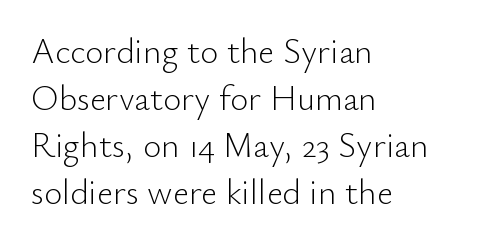
Q: Is the text bold? A: No.
Q: Is the text italic (slanted)? A: No, it is upright.
Q: Is the typeface a serif or a sans-serif typeface? A: Sans-serif.
Q: Is the text underlined? A: No.
Q: How is the paragraph aligned? A: Left-aligned.
Q: Is the spacing between letters normal or unusually wide? A: Normal.
Q: Is the spacing between lines tight, normal or loose? A: Normal.
Q: Width (condensed, normal, or wide)? A: Normal.
Q: Stroke contrast? A: Low.
Q: x-height? A: Small.
Q: Monospaced? A: No.
